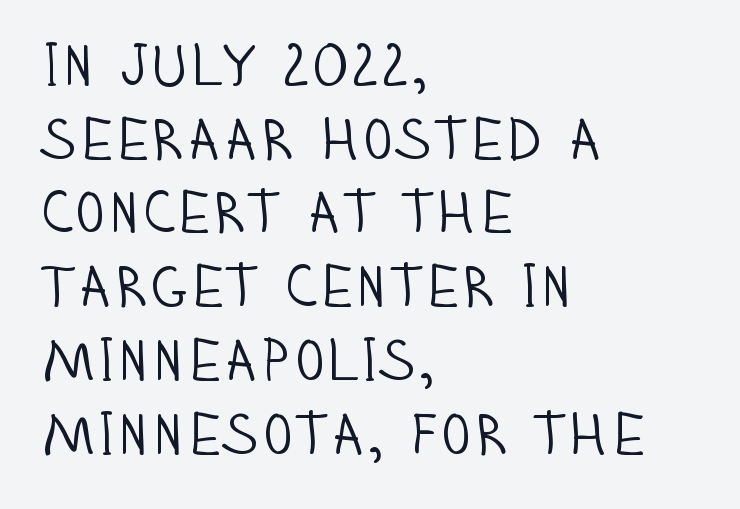
{"serif": "no", "italic": "no", "bold": "no", "weight": "light", "width": "condensed", "stroke_contrast": "low", "x_height": "large", "monospaced": "no", "underline": "no", "align": "left", "line_spacing": "normal", "line_spacing_ratio": 1.25, "letter_spacing": "normal", "letter_spacing_em": 0.0, "glyph_px": 59}
